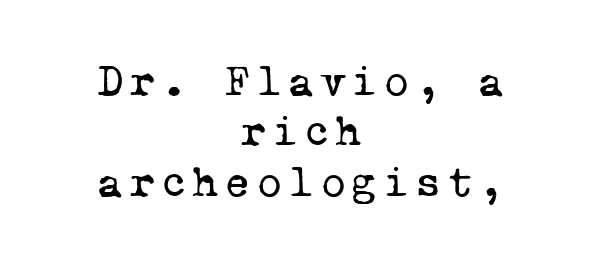
Q: Is the text bold? A: No.
Q: Is the typeface a serif or a sans-serif typeface? A: Serif.
Q: Is the text underlined? A: No.
Q: How is the paragraph aligned? A: Centered.
Q: Is the spacing between lines tight, normal or loose? A: Tight.
Q: Width (condensed, normal, or wide)? A: Normal.
Q: Stroke contrast? A: Low.
Q: x-height? A: Medium.
Q: Monospaced? A: Yes.
